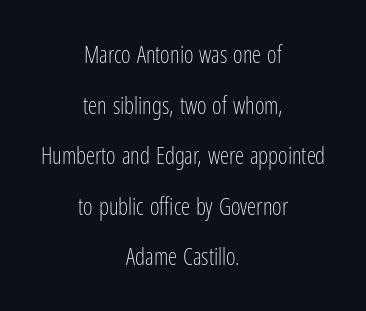
Is the letter spacing exaggerated? No — it looks like the ordinary default. The block of text is sparse from top to bottom, with ample space between rows. Neither beginnings nor endings align; midpoints do. Characters remain perfectly vertical along every line.
